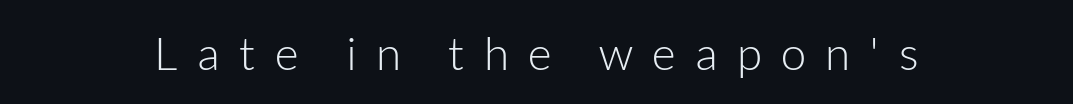
The image shows 46 px light sans-serif type, upright; set centered, unusually wide letter spacing (+0.42 em), not underlined; low stroke contrast and a medium x-height.
